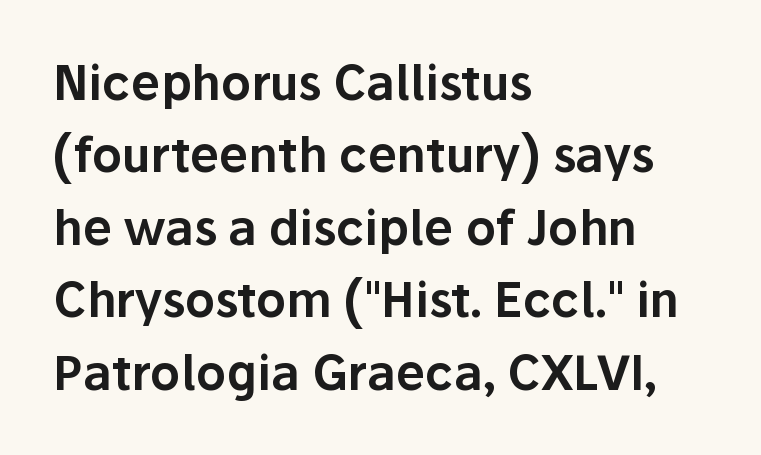
Q: Is the text italic (slanted)? A: No, it is upright.
Q: Is the typeface a serif or a sans-serif typeface? A: Sans-serif.
Q: Is the text underlined? A: No.
Q: How is the paragraph aligned? A: Left-aligned.
Q: Is the spacing between letters normal or unusually wide? A: Normal.
Q: Is the spacing between lines tight, normal or loose? A: Normal.
Q: Width (condensed, normal, or wide)? A: Normal.
Q: Stroke contrast? A: Low.
Q: x-height? A: Medium.
Q: Monospaced? A: No.
